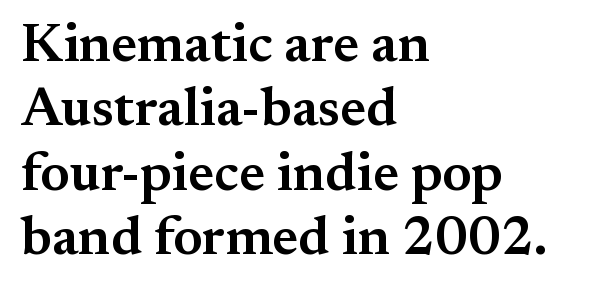
The image shows 54 px semibold serif type, upright; set left-aligned, line spacing 1.19x, normal letter spacing, not underlined; medium stroke contrast and a small x-height.
